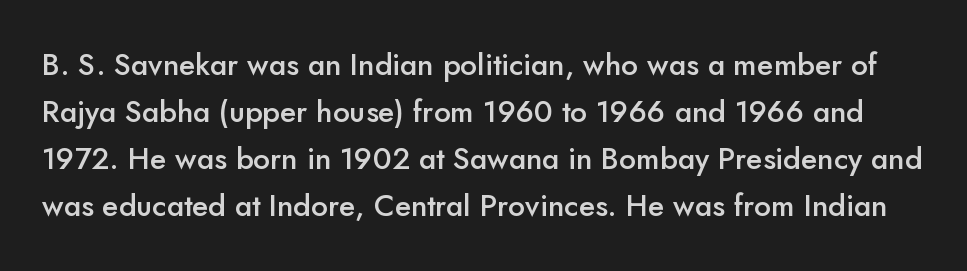
{"serif": "no", "italic": "no", "bold": "semi", "weight": "semibold", "width": "normal", "stroke_contrast": "low", "x_height": "small", "monospaced": "no", "underline": "no", "line_spacing": "normal", "line_spacing_ratio": 1.57, "letter_spacing": "normal", "letter_spacing_em": 0.0, "glyph_px": 30}
